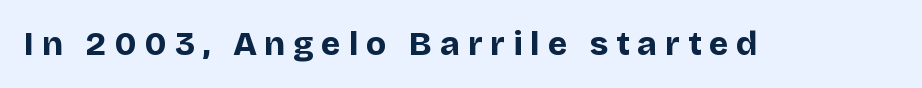
Italic? Not at all — the glyphs are vertical. Check the space under the baseline: it is left empty. Note the varied advance widths — an 'i' is clearly narrower than an 'm'. In terms of letterform style, serifs are entirely absent. The sample has been set heavy, in full bold.
